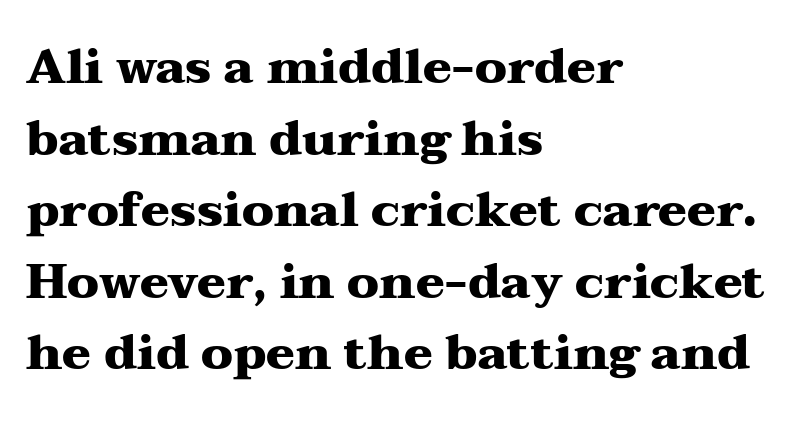
Q: Is the text bold? A: Yes.
Q: Is the text italic (slanted)? A: No, it is upright.
Q: Is the typeface a serif or a sans-serif typeface? A: Serif.
Q: Is the text underlined? A: No.
Q: How is the paragraph aligned? A: Left-aligned.
Q: Is the spacing between letters normal or unusually wide? A: Normal.
Q: Is the spacing between lines tight, normal or loose? A: Normal.
Q: Width (condensed, normal, or wide)? A: Wide.
Q: Stroke contrast? A: Medium.
Q: x-height? A: Medium.
Q: Monospaced? A: No.
